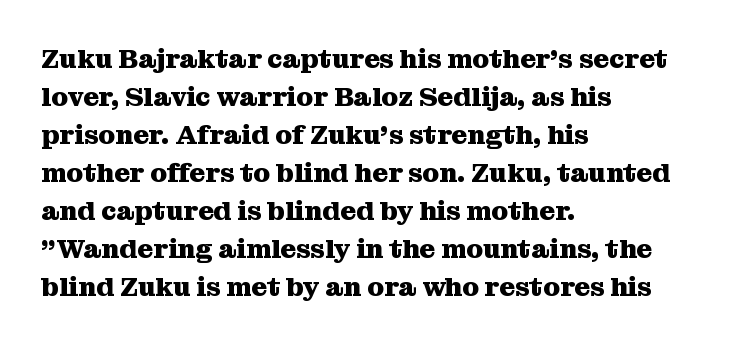
{"italic": "no", "bold": "yes", "underline": "no", "align": "left", "line_spacing": "normal", "line_spacing_ratio": 1.41, "letter_spacing": "normal", "letter_spacing_em": 0.0, "glyph_px": 27}
